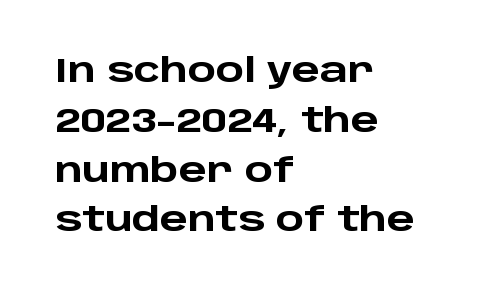
The image shows 33 px heavy, wide sans-serif type, upright; set left-aligned, normal line spacing (1.51x), normal letter spacing, not underlined; low stroke contrast and a large x-height.
